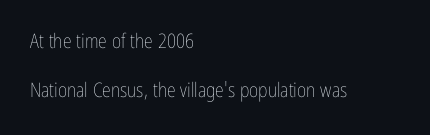
Q: Is the text bold? A: No.
Q: Is the text italic (slanted)? A: No, it is upright.
Q: Is the text underlined? A: No.
Q: How is the paragraph aligned? A: Left-aligned.
Q: Is the spacing between letters normal or unusually wide? A: Normal.
Q: Is the spacing between lines tight, normal or loose? A: Loose.
